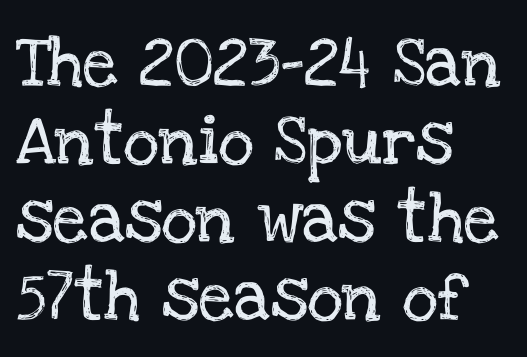
Reading down the column, the eye jumps a familiar distance to each next line. The passage shown is not underscored anywhere. The face used here is rendered with its standard letterfit. Characters remain perfectly vertical along every line.
